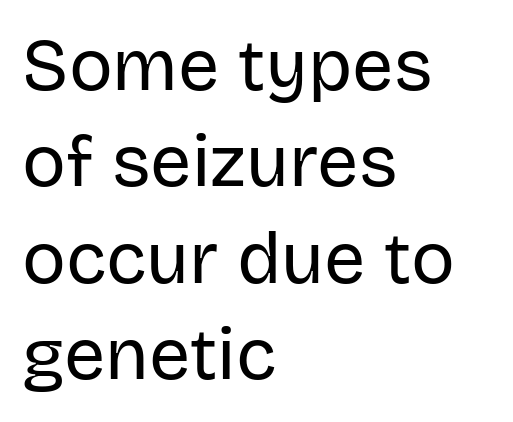
{"serif": "no", "italic": "no", "bold": "no", "weight": "regular", "width": "normal", "stroke_contrast": "low", "x_height": "large", "monospaced": "no", "underline": "no", "align": "left", "line_spacing": "normal", "line_spacing_ratio": 1.32, "letter_spacing": "normal", "letter_spacing_em": 0.0, "glyph_px": 73}
